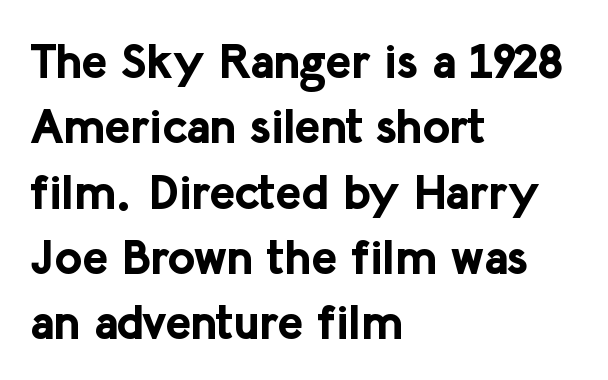
This sample has the flowing, uneven cadence of proportional lettering. Look at the stroke-to-counter ratio: heavy, a bold. A student would call this left alignment; a typographer would say flush left, rag right. Stroke terminals: plain, sans-serif. Compared with typical body copy, the letter spacing here is the same. The axis of the letterforms is exactly vertical.
